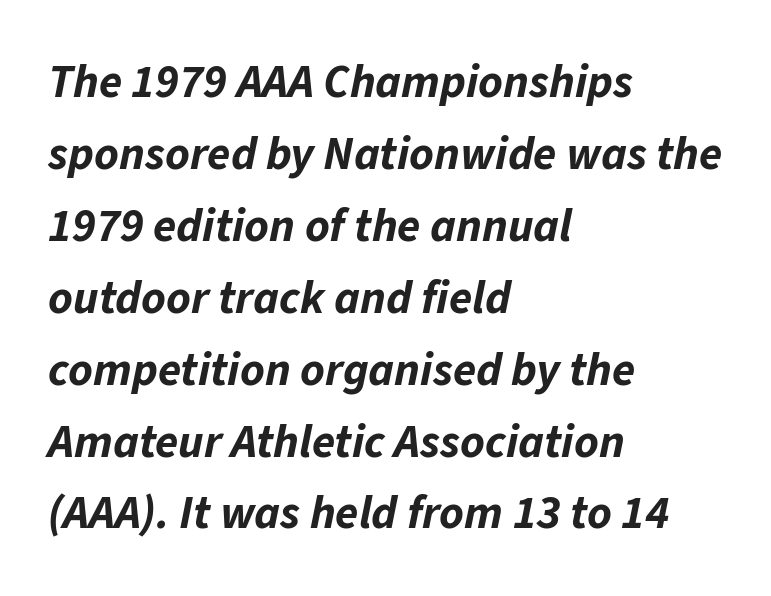
Q: Is the text bold? A: Yes.
Q: Is the text italic (slanted)? A: Yes, it leans right by about 11 degrees.
Q: Is the text underlined? A: No.
Q: How is the paragraph aligned? A: Left-aligned.
Q: Is the spacing between letters normal or unusually wide? A: Normal.
Q: Is the spacing between lines tight, normal or loose? A: Normal.
Q: Width (condensed, normal, or wide)? A: Normal.
Q: Stroke contrast? A: Low.
Q: x-height? A: Medium.
Q: Monospaced? A: No.
